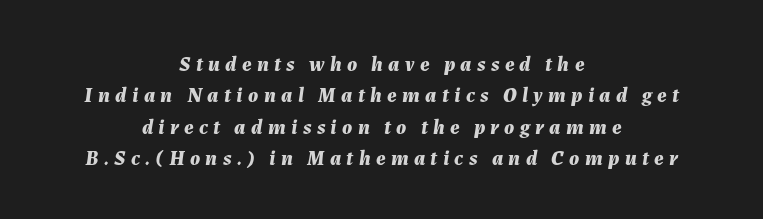
Q: Is the text bold? A: Yes.
Q: Is the text italic (slanted)? A: Yes, it leans right by about 7 degrees.
Q: Is the text underlined? A: No.
Q: How is the paragraph aligned? A: Centered.
Q: Is the spacing between letters normal or unusually wide? A: Unusually wide.
Q: Is the spacing between lines tight, normal or loose? A: Normal.
